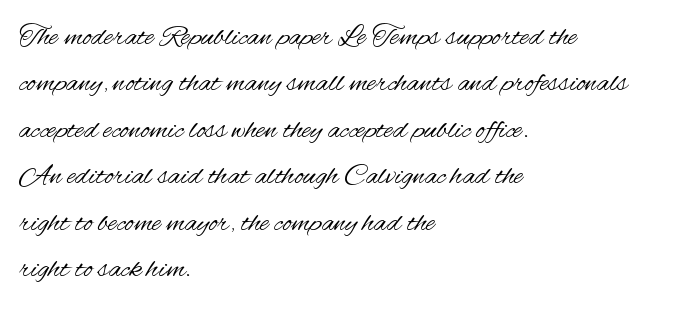
Q: Is the text bold? A: No.
Q: Is the text italic (slanted)? A: Yes.
Q: Is the typeface a serif or a sans-serif typeface? A: Sans-serif.
Q: Is the text underlined? A: No.
Q: How is the paragraph aligned? A: Left-aligned.
Q: Is the spacing between letters normal or unusually wide? A: Normal.
Q: Is the spacing between lines tight, normal or loose? A: Normal.
Q: Width (condensed, normal, or wide)? A: Condensed.
Q: Stroke contrast? A: Medium.
Q: x-height? A: Small.
Q: Monospaced? A: No.
